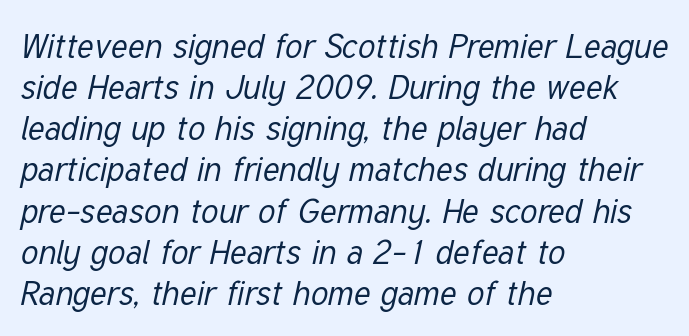
{"italic": "yes", "lean": "right", "slant_degrees": 12, "bold": "no", "weight": "regular", "width": "condensed", "stroke_contrast": "low", "x_height": "medium", "monospaced": "no", "underline": "no", "align": "left", "line_spacing_ratio": 1.21, "letter_spacing": "normal", "letter_spacing_em": 0.0, "glyph_px": 34}
